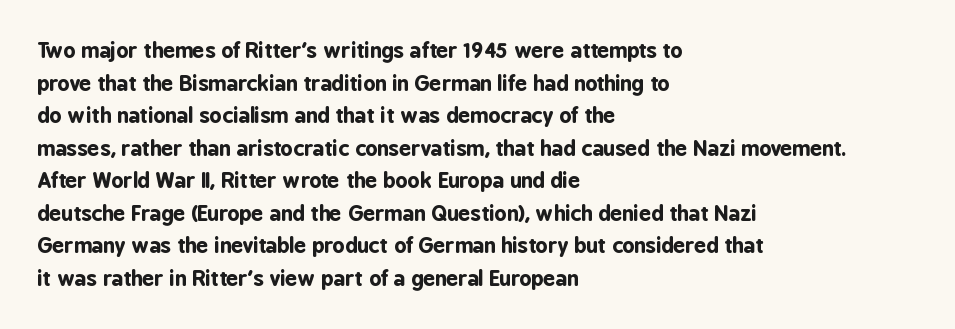
The image shows 21 px bold type, upright; set left-aligned, normal line spacing (1.55x), normal letter spacing, not underlined.
